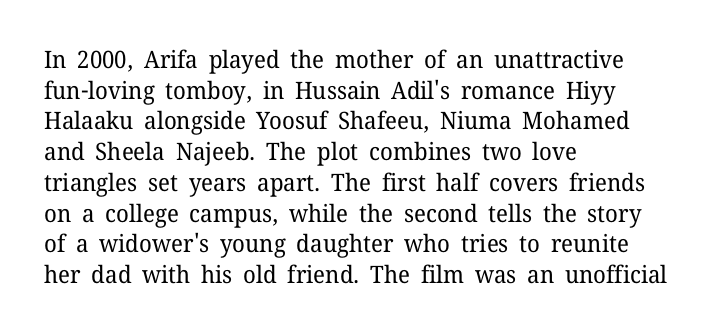
{"italic": "no", "bold": "no", "underline": "no", "align": "left", "line_spacing": "normal", "line_spacing_ratio": 1.28, "letter_spacing": "normal", "letter_spacing_em": 0.0, "glyph_px": 24}
